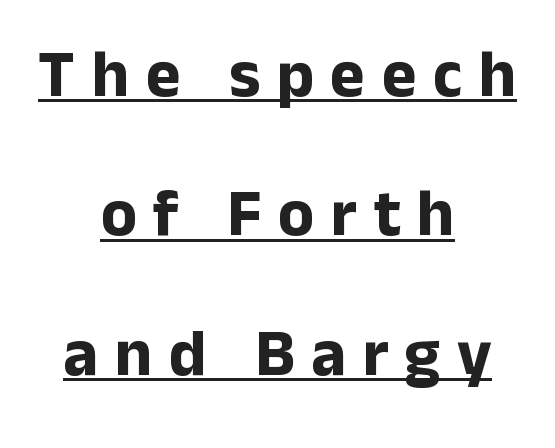
Here the designer chose a conventional face with non-uniform glyph widths. The face used here has the dense, thick strokes of a bold. Both edges are ragged and mirror each other, which tells us the setting is centered. It's the straight-up-and-down kind of type. Does extra space separate the letters? Yes, quite a lot of it. The type family on display is of the sans-serif kind.
